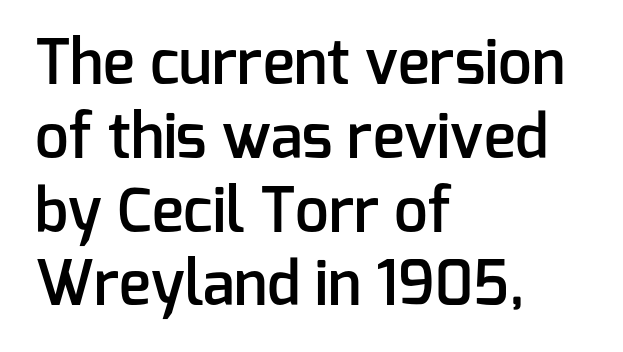
The image shows 60 px semibold sans-serif type, upright; set left-aligned, line spacing 1.23x, normal letter spacing, not underlined; low stroke contrast and a medium x-height.
